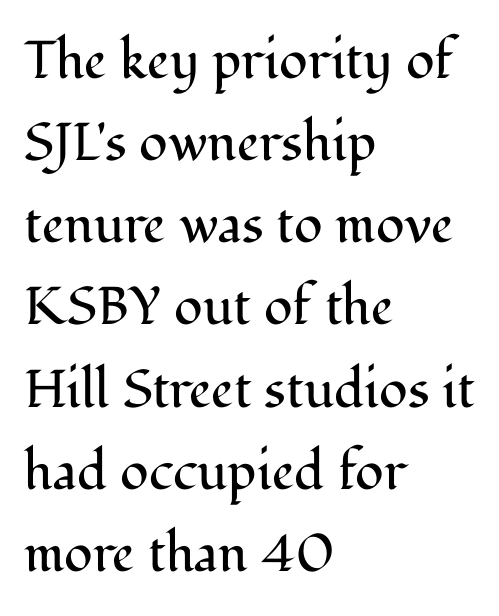
Letter spacing: default. The specimen omits any rule beneath the text block's lines. The typography opts for an upright posture over an oblique one. Layout note: lines flush left. The font is comparable to plain body text, perhaps lighter.
